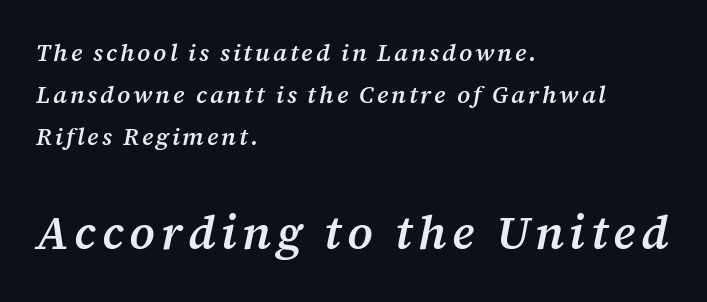
The image shows 47 px semibold serif type, italic (leaning right); set left-aligned, line spacing 1.76x, not underlined; the second (bottom) block is 1.96x larger; medium stroke contrast and a medium x-height.
